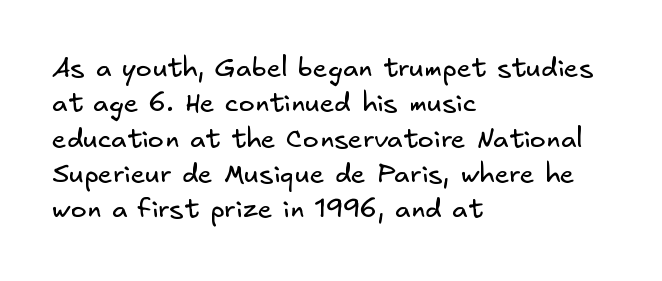
Q: Is the text bold? A: No.
Q: Is the text underlined? A: No.
Q: How is the paragraph aligned? A: Left-aligned.
Q: Is the spacing between letters normal or unusually wide? A: Normal.
Q: Is the spacing between lines tight, normal or loose? A: Normal.
